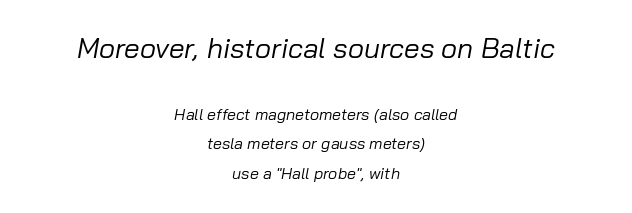
The text carries the slant typical of an italic or oblique font. The earlier block is typeset at a bigger size than the later block. Unbolded letterforms with no extra heft. The face used here is proportionally spaced, like ordinary book or web type.
